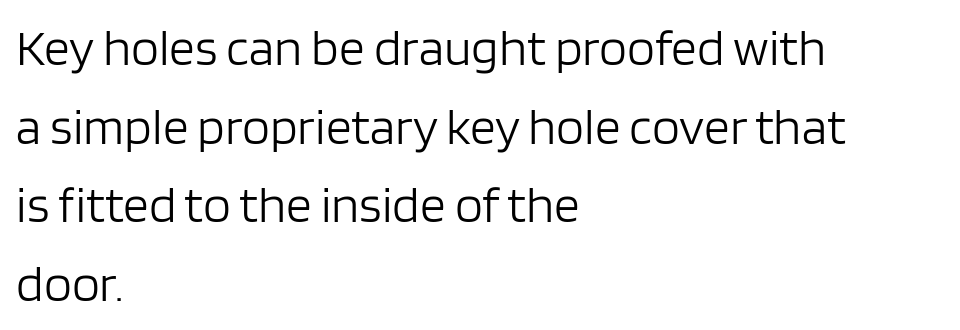
The image shows 51 px light sans-serif type, upright; set left-aligned, normal line spacing (1.54x), normal letter spacing, not underlined; low stroke contrast and a large x-height.
